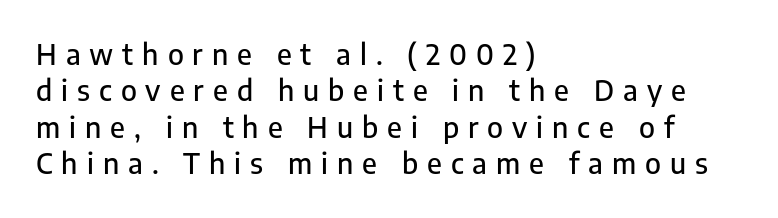
{"serif": "no", "italic": "no", "width": "normal", "stroke_contrast": "low", "x_height": "medium", "monospaced": "no", "underline": "no", "align": "left", "line_spacing": "normal", "line_spacing_ratio": 1.3, "letter_spacing": "wide", "letter_spacing_em": 0.32, "glyph_px": 28}
